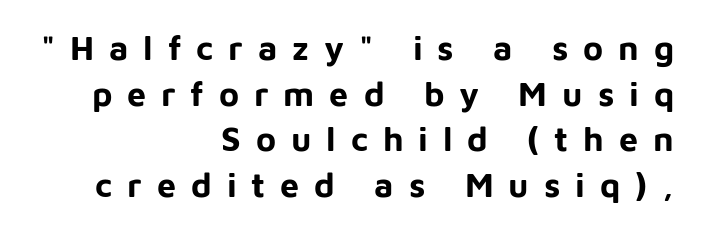
Q: Is the text bold? A: Yes.
Q: Is the text italic (slanted)? A: No, it is upright.
Q: Is the typeface a serif or a sans-serif typeface? A: Sans-serif.
Q: Is the text underlined? A: No.
Q: How is the paragraph aligned? A: Right-aligned.
Q: Is the spacing between letters normal or unusually wide? A: Unusually wide.
Q: Is the spacing between lines tight, normal or loose? A: Normal.
Q: Width (condensed, normal, or wide)? A: Normal.
Q: Stroke contrast? A: Low.
Q: x-height? A: Medium.
Q: Monospaced? A: No.
